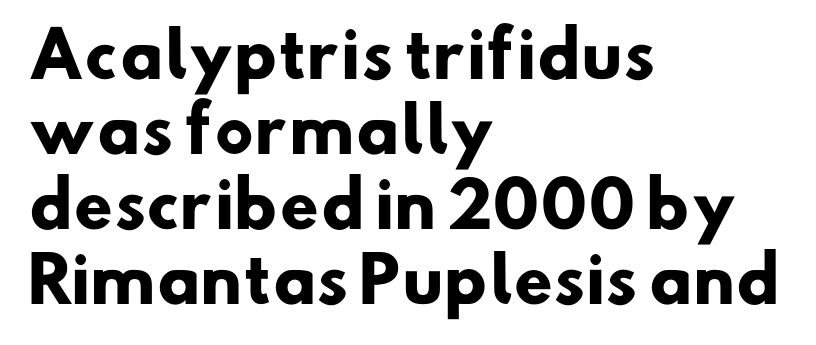
{"serif": "no", "bold": "yes", "weight": "heavy", "width": "normal", "stroke_contrast": "low", "x_height": "small", "monospaced": "no", "underline": "no", "align": "left", "line_spacing_ratio": 1.21, "letter_spacing": "normal", "letter_spacing_em": 0.0, "glyph_px": 62}
